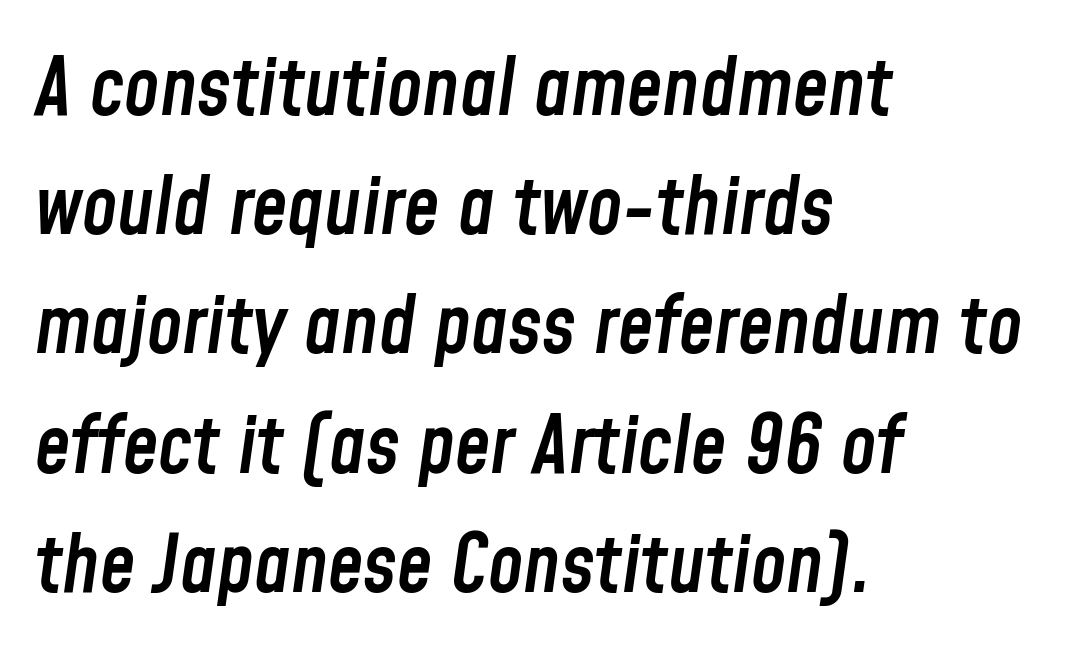
Q: Is the text bold? A: Semi-bold.
Q: Is the text italic (slanted)? A: Yes, it leans right by about 8 degrees.
Q: Is the text underlined? A: No.
Q: How is the paragraph aligned? A: Left-aligned.
Q: Is the spacing between letters normal or unusually wide? A: Normal.
Q: Is the spacing between lines tight, normal or loose? A: Normal.
Q: Width (condensed, normal, or wide)? A: Condensed.
Q: Stroke contrast? A: Low.
Q: x-height? A: Medium.
Q: Monospaced? A: No.
